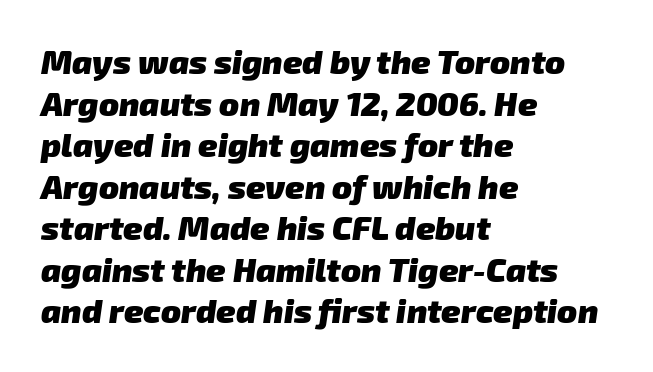
Q: Is the text bold? A: Yes.
Q: Is the typeface a serif or a sans-serif typeface? A: Sans-serif.
Q: Is the text underlined? A: No.
Q: How is the paragraph aligned? A: Left-aligned.
Q: Is the spacing between letters normal or unusually wide? A: Normal.
Q: Is the spacing between lines tight, normal or loose? A: Normal.
Q: Width (condensed, normal, or wide)? A: Normal.
Q: Stroke contrast? A: Low.
Q: x-height? A: Medium.
Q: Monospaced? A: No.
